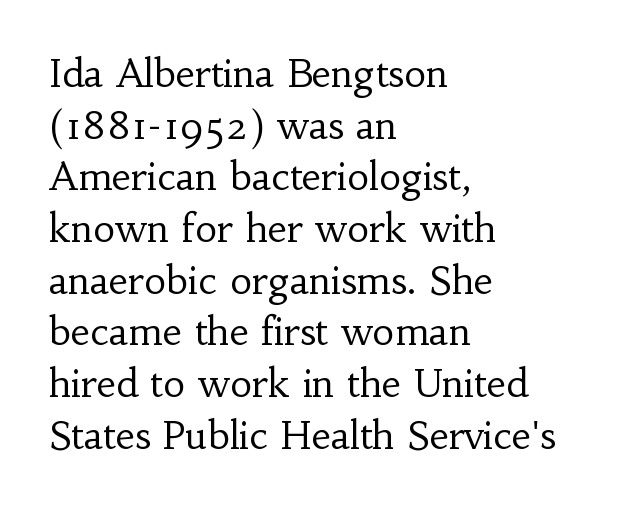
{"serif": "yes", "italic": "no", "bold": "no", "weight": "regular", "width": "normal", "stroke_contrast": "low", "x_height": "small", "monospaced": "no", "underline": "no", "align": "left", "line_spacing": "normal", "line_spacing_ratio": 1.36, "letter_spacing": "normal", "letter_spacing_em": 0.0, "glyph_px": 38}
